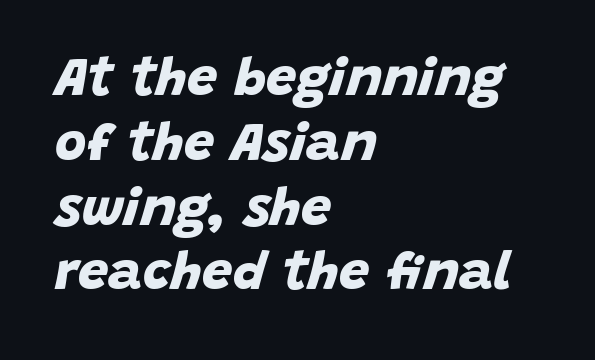
{"serif": "no", "bold": "yes", "weight": "bold", "width": "normal", "stroke_contrast": "low", "x_height": "large", "monospaced": "no", "underline": "no", "align": "left", "line_spacing_ratio": 1.2, "letter_spacing": "normal", "letter_spacing_em": 0.0, "glyph_px": 54}
